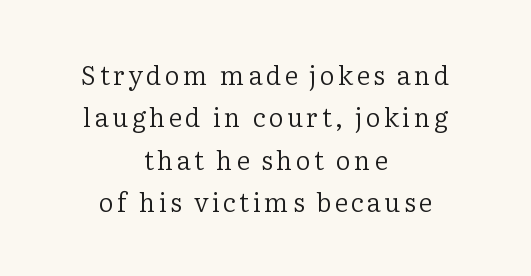
The image shows 26 px text type, upright; set centered, normal line spacing (1.63x), not underlined.
